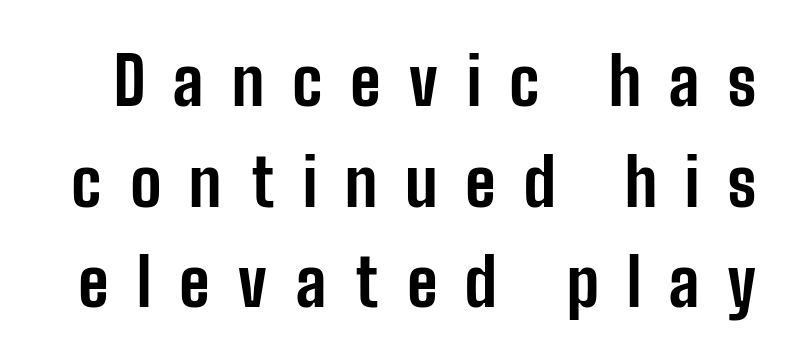
Q: Is the text bold? A: Yes.
Q: Is the text italic (slanted)? A: No, it is upright.
Q: Is the typeface a serif or a sans-serif typeface? A: Sans-serif.
Q: Is the text underlined? A: No.
Q: Is the spacing between letters normal or unusually wide? A: Unusually wide.
Q: Is the spacing between lines tight, normal or loose? A: Normal.
Q: Width (condensed, normal, or wide)? A: Condensed.
Q: Stroke contrast? A: Low.
Q: x-height? A: Medium.
Q: Monospaced? A: No.
